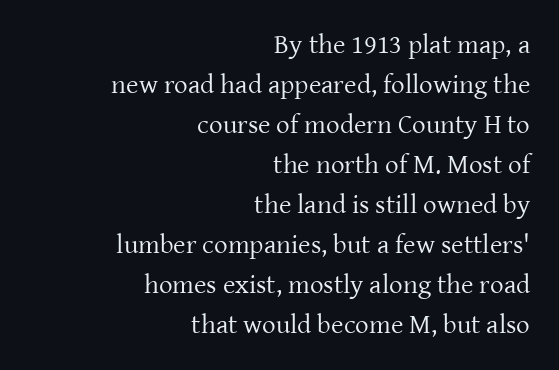
These lines were composed using upright roman letters. Successive baselines arrive at the customary interval. Alignment: flush right. Stems here are at most as thick as an everyday book face. The string is rendered with underlining switched off. Default kerning and tracking; the words read as compact shapes.
